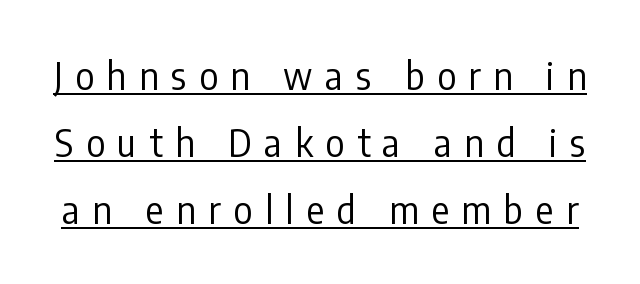
The image shows 37 px regular-weight, condensed sans-serif type, upright; set line spacing 1.81x, unusually wide letter spacing (+0.34 em), underlined; low stroke contrast and a medium x-height.
